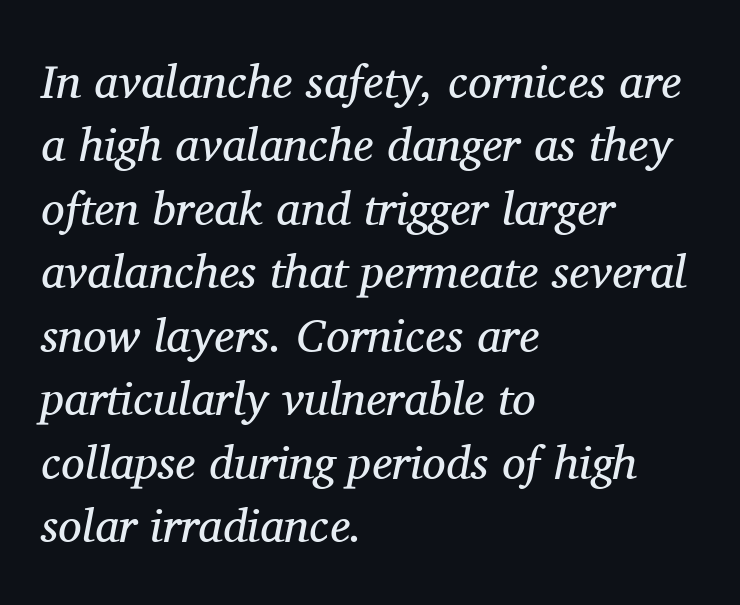
The image shows 47 px regular-weight serif type, italic (leaning right); set left-aligned, normal line spacing (1.35x), normal letter spacing, not underlined; medium stroke contrast and a medium x-height.
